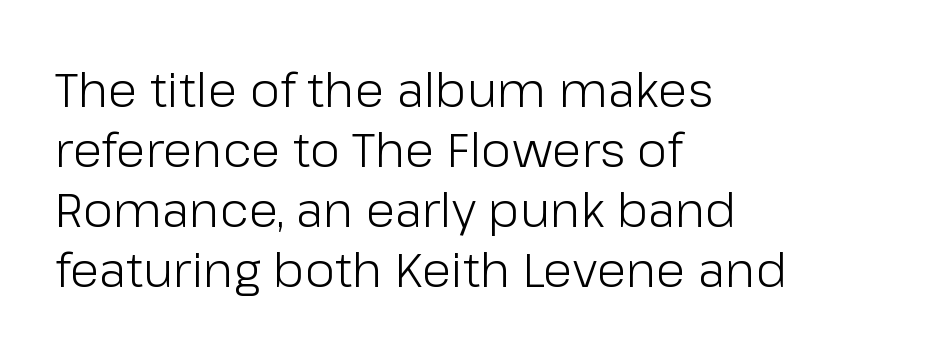
The image shows 48 px light sans-serif type, upright; set left-aligned, normal line spacing (1.25x), normal letter spacing, not underlined; low stroke contrast and a medium x-height.
